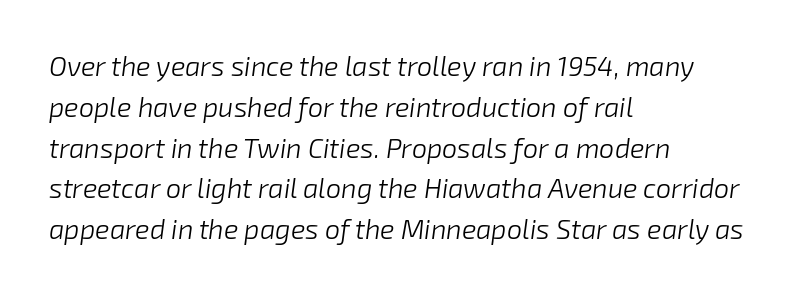
The image shows 27 px text type, italic (leaning right); set left-aligned, normal line spacing (1.51x), normal letter spacing, not underlined.
